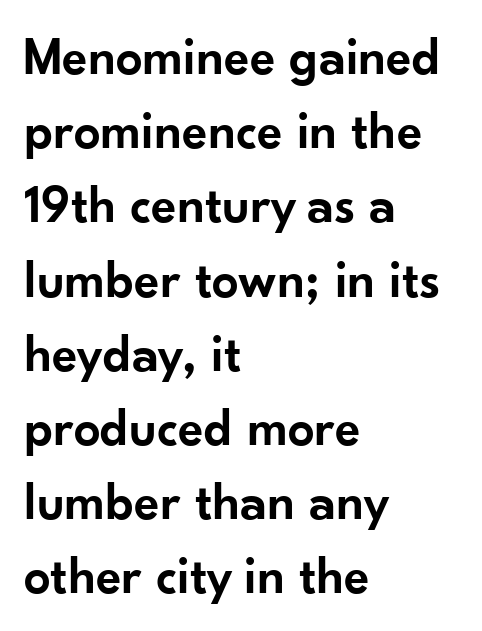
Observe the ordinary spacing: letters are neighbours, not strangers. Decoration check: the copy has no underline. Upright lettering throughout. These lines are rendered in a variable-pitch font. Reading down the block, your eye returns to a fixed left position each line.
